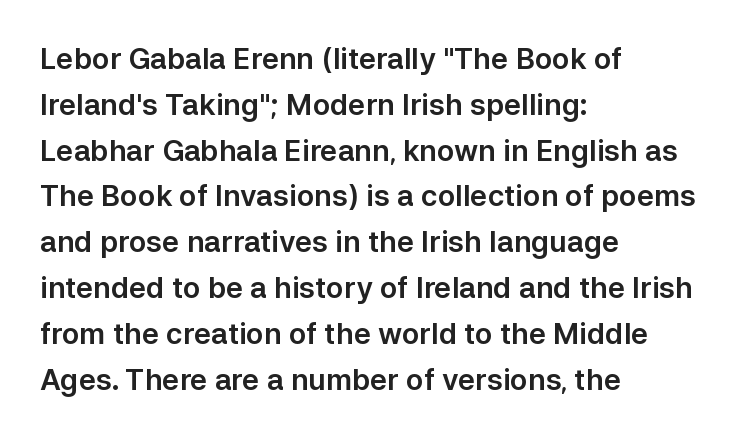
Q: Is the text italic (slanted)? A: No, it is upright.
Q: Is the typeface a serif or a sans-serif typeface? A: Sans-serif.
Q: Is the text underlined? A: No.
Q: How is the paragraph aligned? A: Left-aligned.
Q: Is the spacing between letters normal or unusually wide? A: Normal.
Q: Is the spacing between lines tight, normal or loose? A: Normal.
Q: Width (condensed, normal, or wide)? A: Normal.
Q: Stroke contrast? A: Low.
Q: x-height? A: Medium.
Q: Monospaced? A: No.
